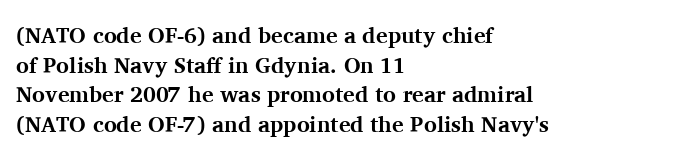
The image shows 22 px bold type, upright; set left-aligned, normal line spacing (1.35x), normal letter spacing, not underlined.
